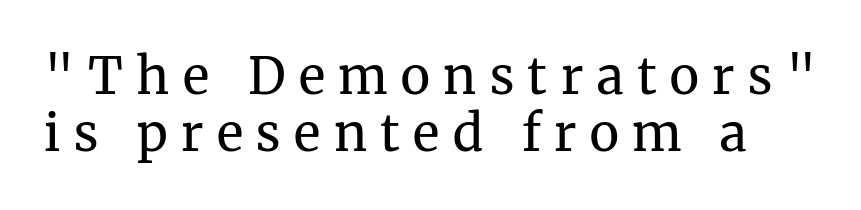
The image shows 50 px regular-weight serif type, upright; set tight line spacing (1.15x), unusually wide letter spacing (+0.27 em), not underlined; medium stroke contrast and a medium x-height.
